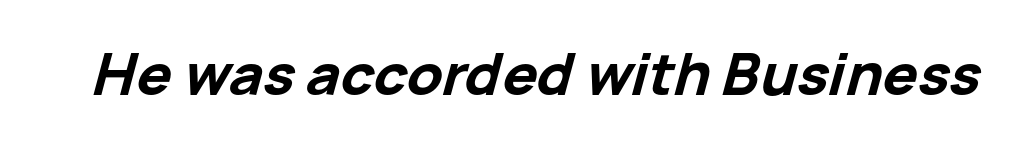
{"italic": "yes", "lean": "right", "slant_degrees": 15, "bold": "yes", "weight": "bold", "width": "normal", "stroke_contrast": "low", "x_height": "medium", "monospaced": "no", "underline": "no", "letter_spacing": "normal", "letter_spacing_em": 0.0, "glyph_px": 58}
